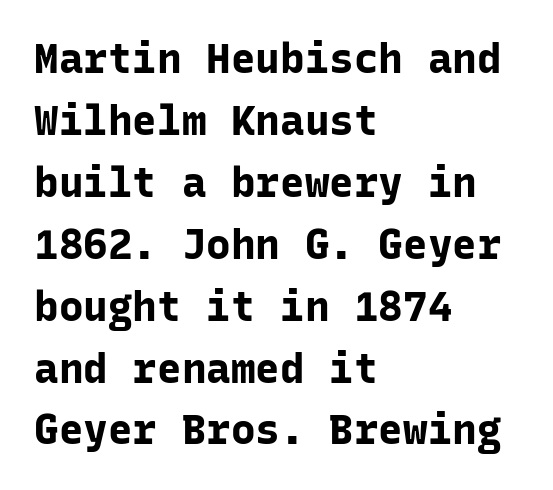
Q: Is the text bold? A: Yes.
Q: Is the text italic (slanted)? A: No, it is upright.
Q: Is the typeface a serif or a sans-serif typeface? A: Sans-serif.
Q: Is the text underlined? A: No.
Q: How is the paragraph aligned? A: Left-aligned.
Q: Is the spacing between letters normal or unusually wide? A: Normal.
Q: Is the spacing between lines tight, normal or loose? A: Normal.
Q: Width (condensed, normal, or wide)? A: Normal.
Q: Stroke contrast? A: Low.
Q: x-height? A: Medium.
Q: Monospaced? A: Yes.
